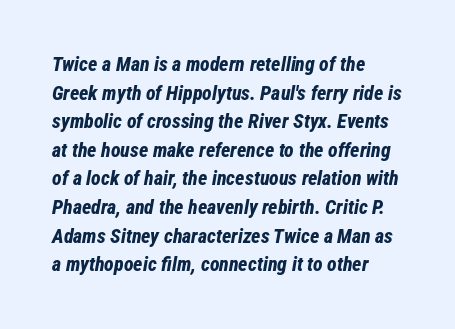
No word sits above an underline. This sample uses an oblique cut, with every glyph tilted off the vertical. A student would call this left alignment; a typographer would say flush left, rag right. This sample keeps an unexceptional amount of space between lines.
